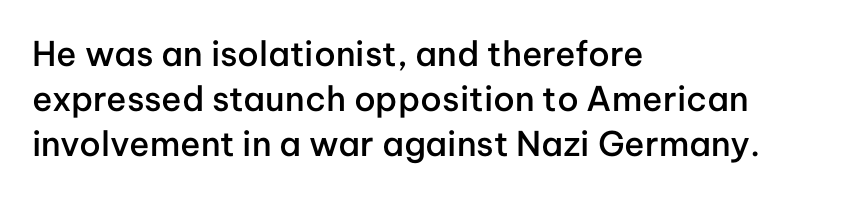
Q: Is the text bold? A: Semi-bold.
Q: Is the text italic (slanted)? A: No, it is upright.
Q: Is the typeface a serif or a sans-serif typeface? A: Sans-serif.
Q: Is the text underlined? A: No.
Q: How is the paragraph aligned? A: Left-aligned.
Q: Is the spacing between letters normal or unusually wide? A: Normal.
Q: Is the spacing between lines tight, normal or loose? A: Normal.
Q: Width (condensed, normal, or wide)? A: Normal.
Q: Stroke contrast? A: Low.
Q: x-height? A: Medium.
Q: Monospaced? A: No.
